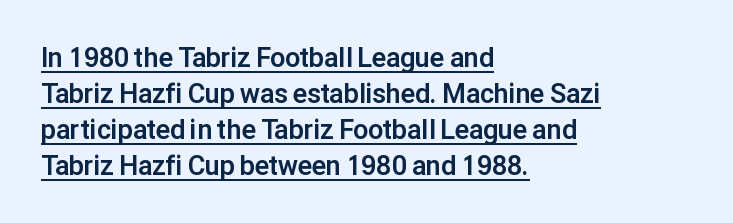
Heavy, bold letterforms. Compared with typical body copy, the letter spacing here is the same. The vertical gap from one line to the next is medium. The words here are underlined. Upright lettering throughout. Reading down the block, your eye returns to a fixed left position each line.
